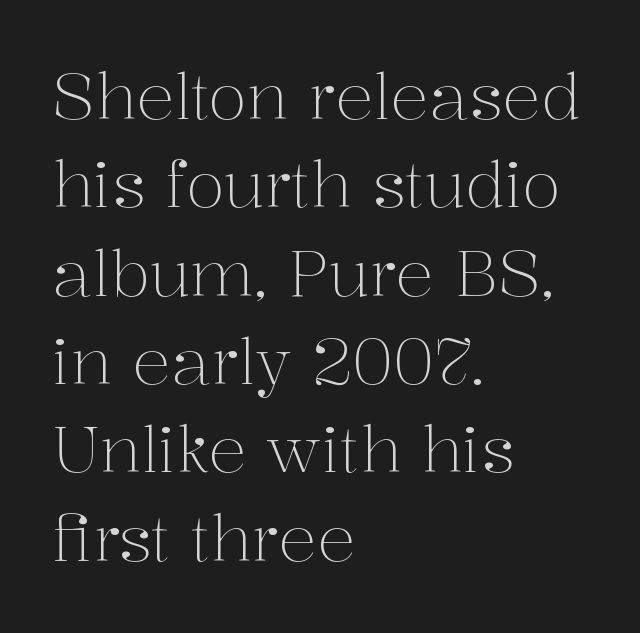
The typesetting does not lean heavy: it is not bold. Underlining? Definitely not there. Students, observe: this is what conventionally led text looks like. Characters follow at the spacing the type designer built in. A typesetter would call this proportional, since set widths differ per character. A student would call this left alignment; a typographer would say flush left, rag right.
